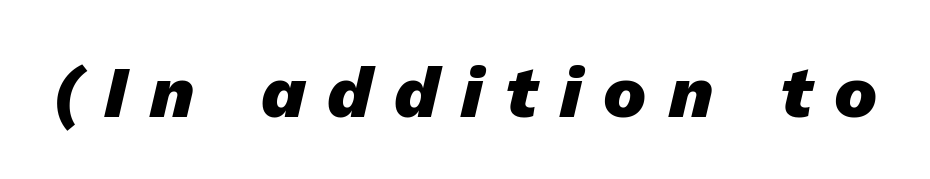
The zone under the glyphs is completely vacant. Spacing between characters has been opened up far beyond the box default. The font's italic variant was chosen for this text. Character widths vary here, with narrow letters taking less room than wide ones.
